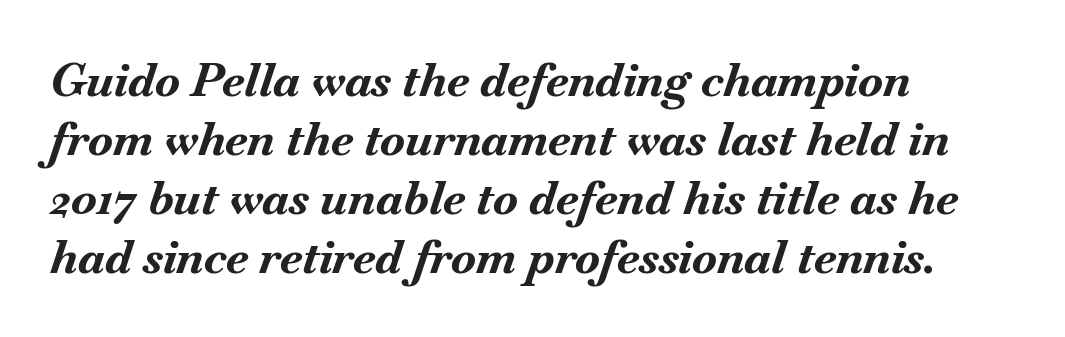
The image shows 46 px bold type, italic (leaning right); set left-aligned, normal line spacing (1.28x), normal letter spacing, not underlined; medium stroke contrast and a small x-height.
